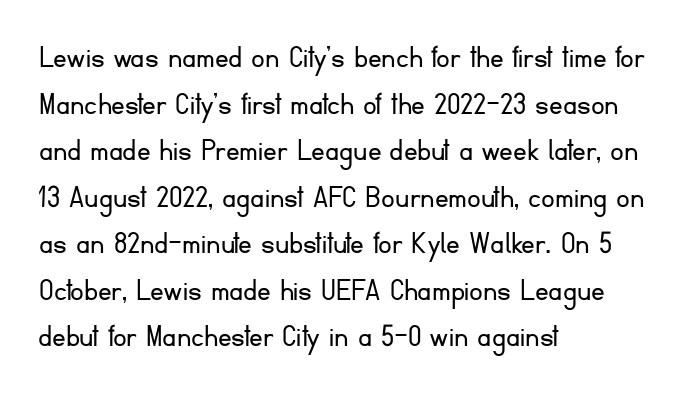
{"serif": "no", "italic": "no", "bold": "no", "weight": "light", "width": "normal", "stroke_contrast": "low", "x_height": "small", "monospaced": "no", "underline": "no", "align": "left", "line_spacing": "normal", "line_spacing_ratio": 1.37, "letter_spacing": "normal", "letter_spacing_em": 0.0, "glyph_px": 34}
